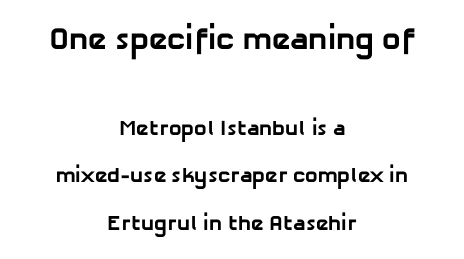
Q: Is the text bold? A: Yes.
Q: Is the typeface a serif or a sans-serif typeface? A: Sans-serif.
Q: Is the text underlined? A: No.
Q: How is the paragraph aligned? A: Centered.
Q: Is the spacing between letters normal or unusually wide? A: Normal.
Q: Is the spacing between lines tight, normal or loose? A: Loose.
Q: Which block of text is set in a larger size, the first (top) or the second (bottom)? A: The first (top) one.
Q: Width (condensed, normal, or wide)? A: Normal.
Q: Stroke contrast? A: Low.
Q: x-height? A: Medium.
Q: Monospaced? A: No.
